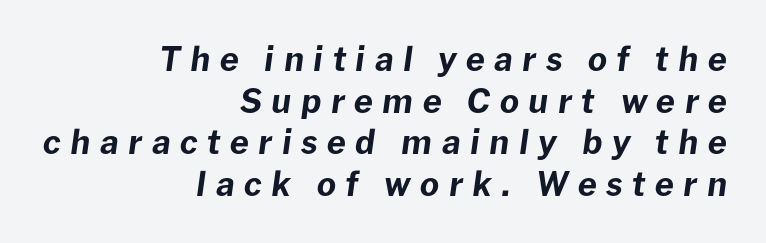
Q: Is the text bold? A: Yes.
Q: Is the text italic (slanted)? A: Yes, it leans right by about 8 degrees.
Q: Is the text underlined? A: No.
Q: How is the paragraph aligned? A: Right-aligned.
Q: Is the spacing between letters normal or unusually wide? A: Unusually wide.
Q: Is the spacing between lines tight, normal or loose? A: Normal.
Q: Width (condensed, normal, or wide)? A: Normal.
Q: Stroke contrast? A: Low.
Q: x-height? A: Medium.
Q: Monospaced? A: No.
